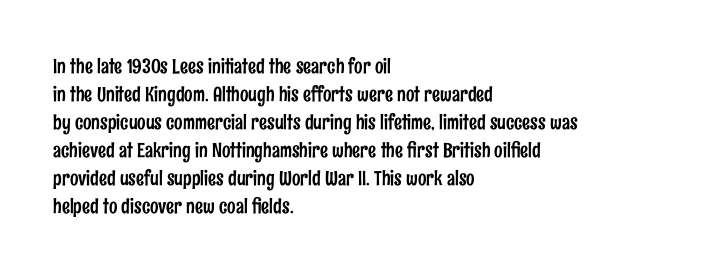
The image shows 20 px text type, upright; set left-aligned, normal line spacing (1.4x), normal letter spacing, not underlined.
